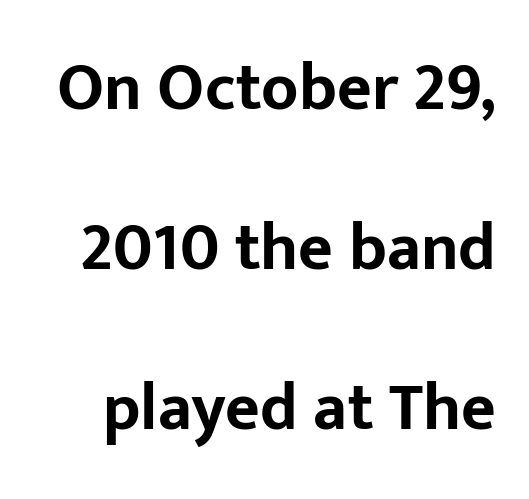
The image shows 67 px bold sans-serif type, upright; set loose line spacing (2.39x), normal letter spacing, not underlined; low stroke contrast and a medium x-height.
